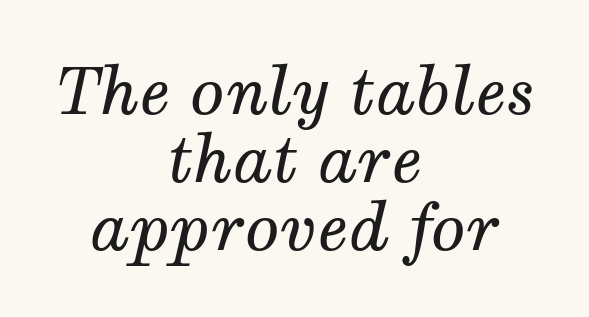
The image shows 64 px regular-weight serif type, italic (leaning right); set centered, tight line spacing (1.06x), normal letter spacing, not underlined; medium stroke contrast and a medium x-height.
